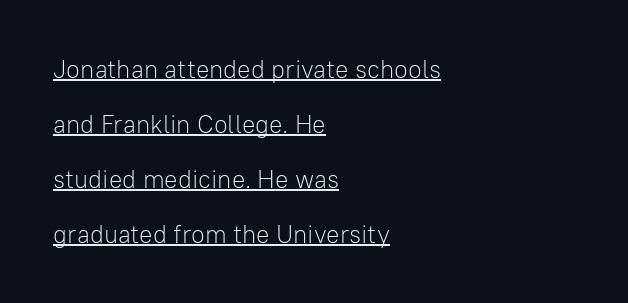
{"italic": "no", "bold": "no", "underline": "yes", "align": "left", "line_spacing": "loose", "line_spacing_ratio": 2.2, "letter_spacing": "normal", "letter_spacing_em": 0.0, "glyph_px": 25}
